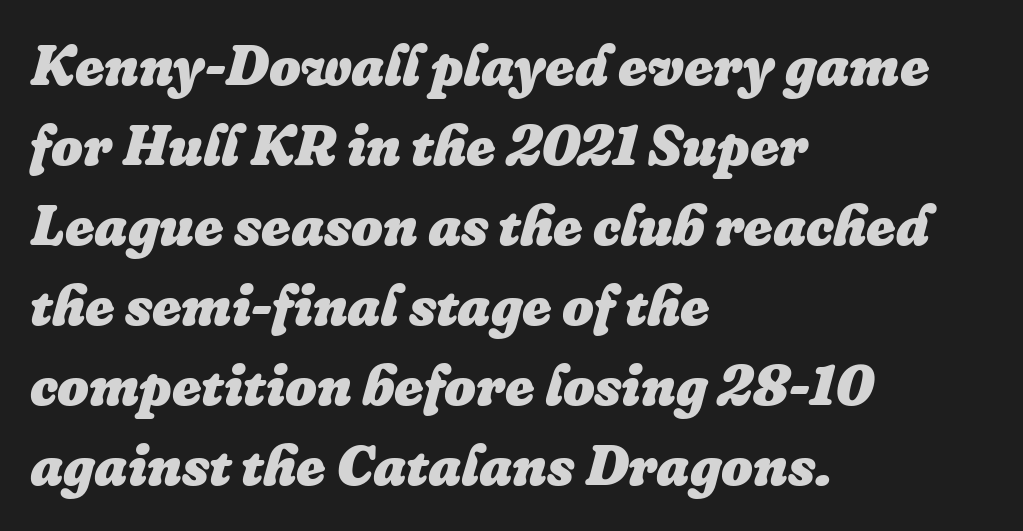
Q: Is the text bold? A: Yes.
Q: Is the text italic (slanted)? A: Yes, it leans right by about 16 degrees.
Q: Is the text underlined? A: No.
Q: How is the paragraph aligned? A: Left-aligned.
Q: Is the spacing between letters normal or unusually wide? A: Normal.
Q: Is the spacing between lines tight, normal or loose? A: Normal.
Q: Width (condensed, normal, or wide)? A: Normal.
Q: Stroke contrast? A: Low.
Q: x-height? A: Medium.
Q: Monospaced? A: No.
